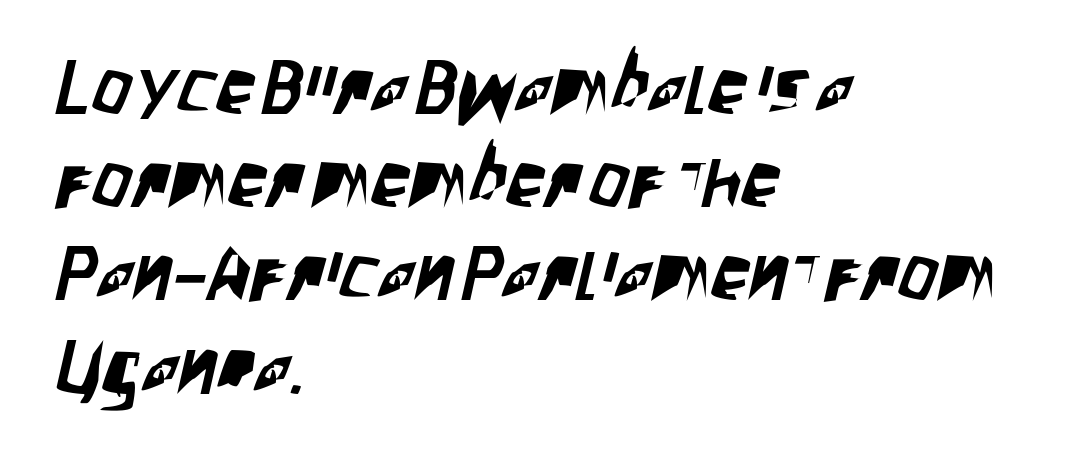
Tracking here is standard; glyphs follow each other at the usual distance. The specimen omits any rule beneath the text block's lines. These lines are rendered in a variable-pitch font. Casual observation: everything's shoved over to the left. Unlike a traditional serif, this face leaves its strokes unadorned.
